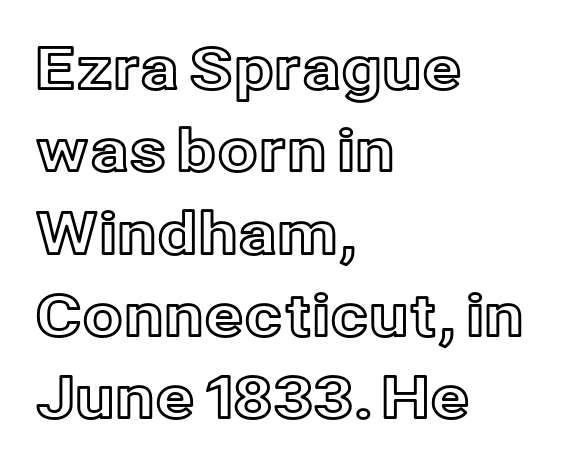
The image shows 58 px text type, upright; set left-aligned, normal line spacing (1.42x), normal letter spacing, not underlined; a medium x-height.
